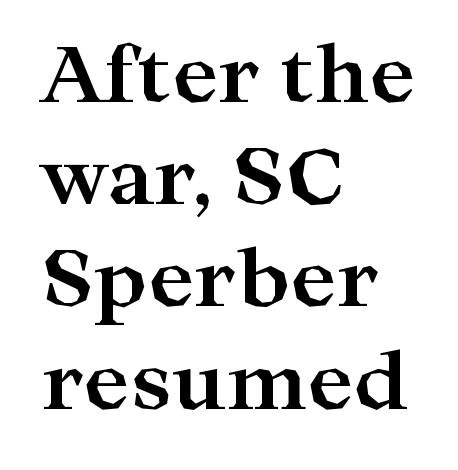
The image shows 78 px bold, wide serif type, upright; set left-aligned, normal line spacing (1.31x), normal letter spacing, not underlined; high stroke contrast and a medium x-height.
